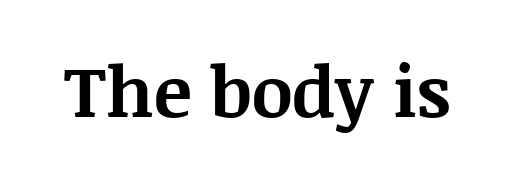
Italic: no, the glyphs are upright roman. The glyphs have the mass of a bold cut. Type style note: has serifs. Looks like regular typesetting: each glyph gets only the width it needs. The baseline area is clear. The letters sit at their default tracking, neither squeezed nor spread.
